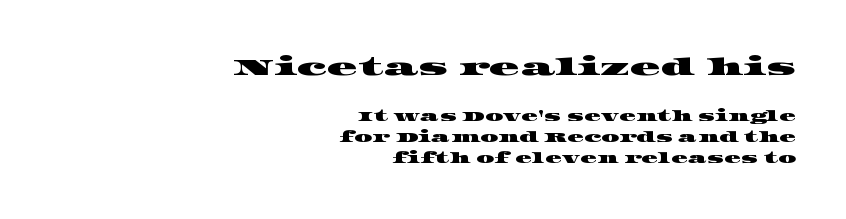
Q: Is the text underlined? A: No.
Q: How is the paragraph aligned? A: Right-aligned.
Q: Is the spacing between letters normal or unusually wide? A: Normal.
Q: Is the spacing between lines tight, normal or loose? A: Normal.
Q: Which block of text is set in a larger size, the first (top) or the second (bottom)? A: The first (top) one.
